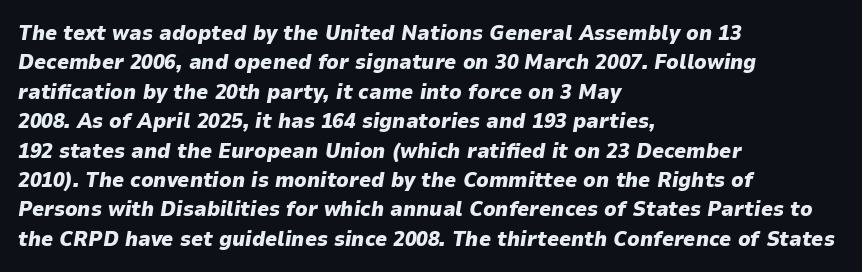
The image shows 21 px bold type, italic (leaning right); set left-aligned, normal line spacing (1.4x), normal letter spacing, not underlined.
